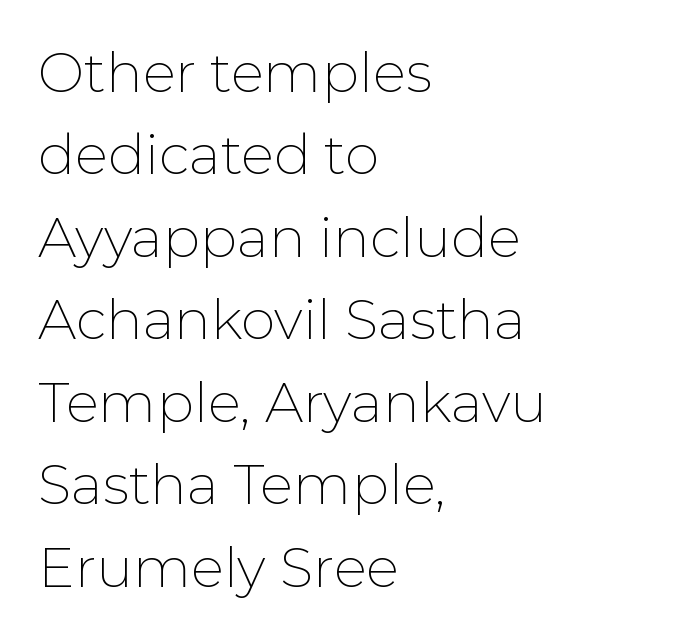
The image shows 55 px thin sans-serif type, upright; set left-aligned, normal line spacing (1.5x), normal letter spacing, not underlined; low stroke contrast and a medium x-height.
